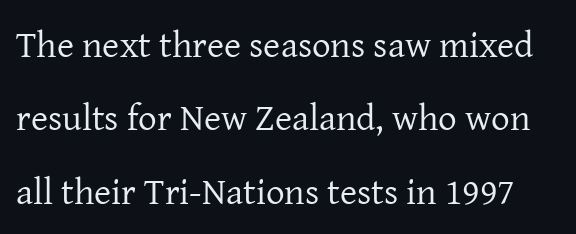
This sample has the flowing, uneven cadence of proportional lettering. Each word holds together tightly as a unit, with standard inter-letter gaps. The typesetting does not lean heavy: it is not bold. Underlining? Definitely not there.
